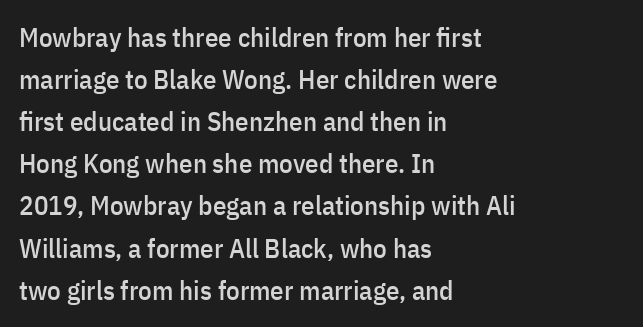
Q: Is the text italic (slanted)? A: No, it is upright.
Q: Is the text underlined? A: No.
Q: How is the paragraph aligned? A: Left-aligned.
Q: Is the spacing between letters normal or unusually wide? A: Normal.
Q: Is the spacing between lines tight, normal or loose? A: Normal.
